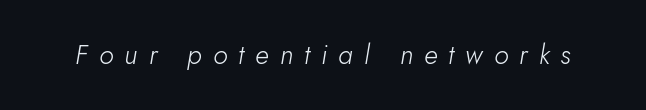
The string is rendered with underlining switched off. Between one letter and the next there's a generous, obvious gap. An italicized treatment has been applied to the whole sample. The passage shown is not bold in any degree.
